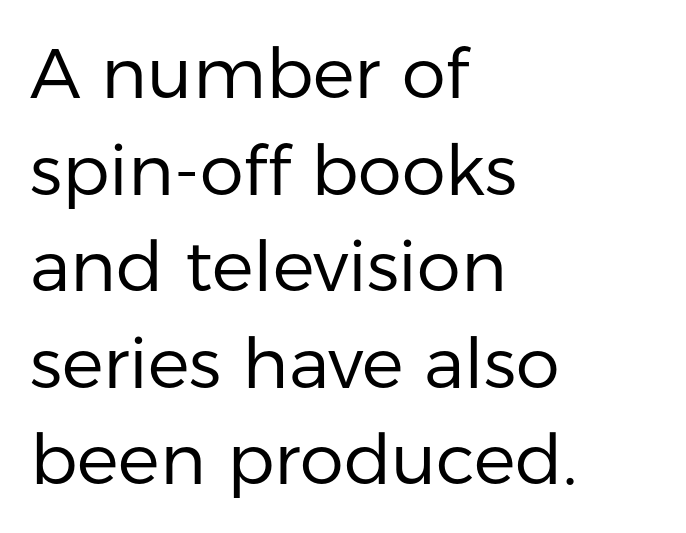
Q: Is the text bold? A: No.
Q: Is the text italic (slanted)? A: No, it is upright.
Q: Is the typeface a serif or a sans-serif typeface? A: Sans-serif.
Q: Is the text underlined? A: No.
Q: How is the paragraph aligned? A: Left-aligned.
Q: Is the spacing between letters normal or unusually wide? A: Normal.
Q: Is the spacing between lines tight, normal or loose? A: Normal.
Q: Width (condensed, normal, or wide)? A: Normal.
Q: Stroke contrast? A: Low.
Q: x-height? A: Medium.
Q: Monospaced? A: No.
